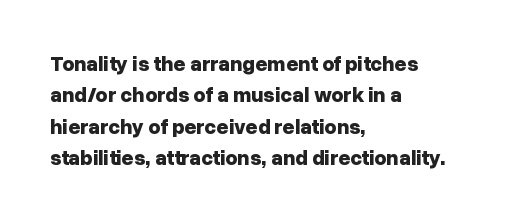
{"italic": "no", "bold": "yes", "underline": "no", "align": "left", "line_spacing": "normal", "line_spacing_ratio": 1.5, "letter_spacing": "normal", "letter_spacing_em": 0.0, "glyph_px": 21}
